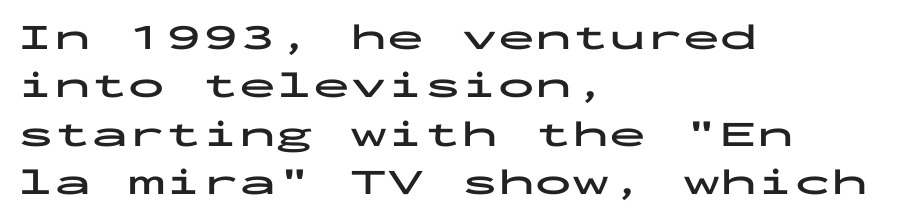
Q: Is the text bold? A: Yes.
Q: Is the text italic (slanted)? A: No, it is upright.
Q: Is the typeface a serif or a sans-serif typeface? A: Sans-serif.
Q: Is the text underlined? A: No.
Q: How is the paragraph aligned? A: Left-aligned.
Q: Is the spacing between letters normal or unusually wide? A: Normal.
Q: Is the spacing between lines tight, normal or loose? A: Normal.
Q: Width (condensed, normal, or wide)? A: Wide.
Q: Stroke contrast? A: Low.
Q: x-height? A: Medium.
Q: Monospaced? A: Yes.
